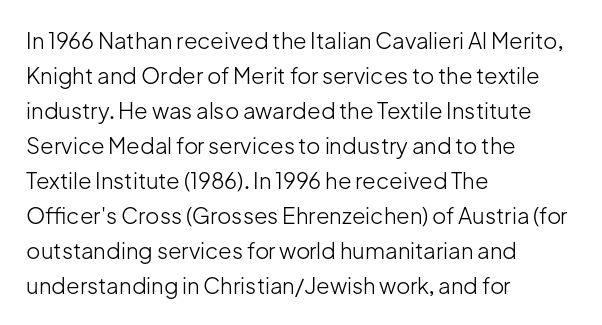
Every stem runs plumb, perpendicular to the baseline. Ink coverage per letter is moderate at most. Does extra space separate the letters? No, they use regular spacing. Line starts are locked; line ends wander. If you measured baseline to baseline, you'd find a middling distance.
